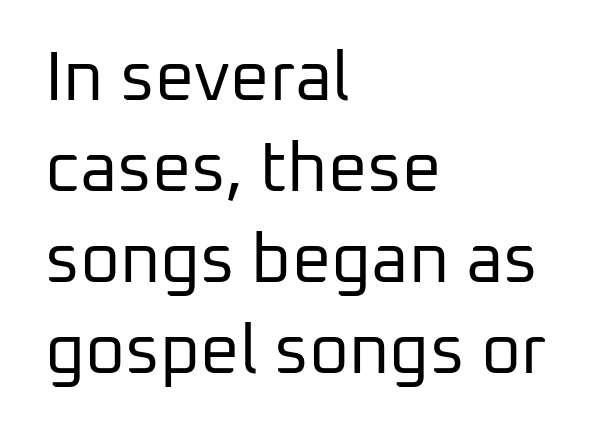
Stroke mass is kept to a normal reading level or below. You can tell from the bare stems that sans-serif type was used. Rendered with straight, roman letterforms. No word sits above an underline.
